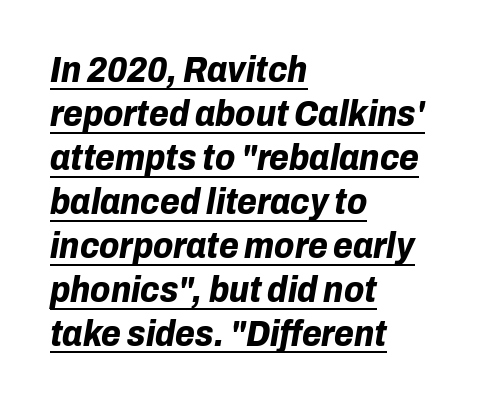
{"italic": "yes", "lean": "right", "slant_degrees": 10, "bold": "yes", "weight": "bold", "width": "normal", "stroke_contrast": "low", "x_height": "medium", "monospaced": "no", "underline": "yes", "align": "left", "line_spacing_ratio": 1.22, "letter_spacing": "normal", "letter_spacing_em": 0.0, "glyph_px": 36}
